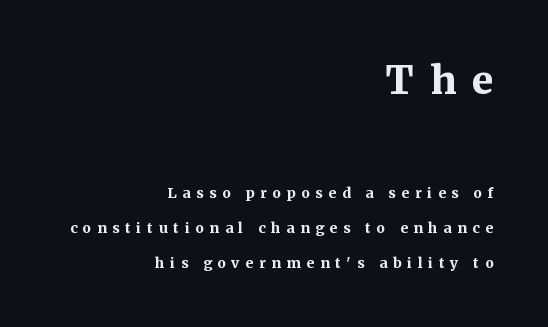
Q: Is the text bold? A: Yes.
Q: Is the text italic (slanted)? A: No, it is upright.
Q: Is the typeface a serif or a sans-serif typeface? A: Serif.
Q: Is the text underlined? A: No.
Q: How is the paragraph aligned? A: Right-aligned.
Q: Is the spacing between letters normal or unusually wide? A: Unusually wide.
Q: Is the spacing between lines tight, normal or loose? A: Loose.
Q: Which block of text is set in a larger size, the first (top) or the second (bottom)? A: The first (top) one.
Q: Width (condensed, normal, or wide)? A: Normal.
Q: Stroke contrast? A: Medium.
Q: x-height? A: Medium.
Q: Monospaced? A: No.
